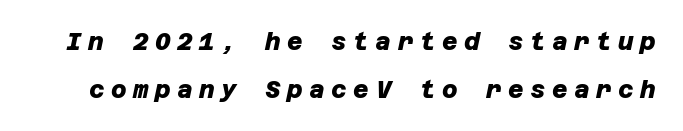
The image shows 24 px bold type; set loose line spacing (2.0x), unusually wide letter spacing (+0.27 em), not underlined.
